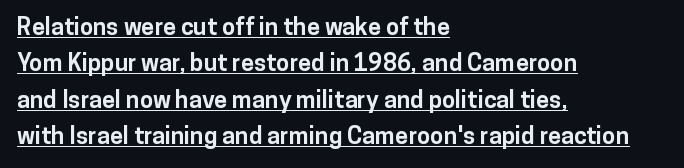
The image shows 24 px bold type, upright; set left-aligned, normal line spacing (1.52x), normal letter spacing, underlined.
